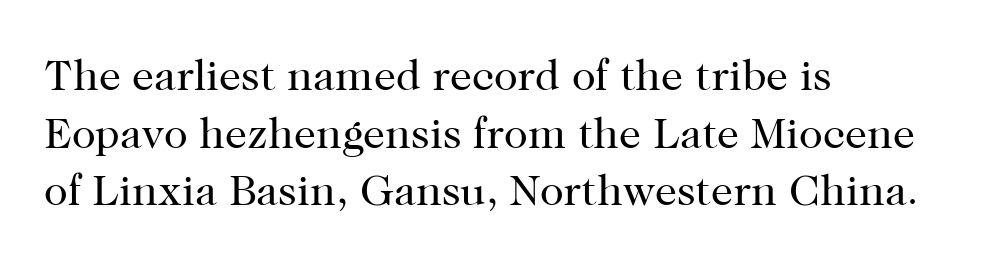
The image shows 44 px regular-weight serif type, upright; set left-aligned, normal line spacing (1.31x), normal letter spacing, not underlined; high stroke contrast and a medium x-height.
